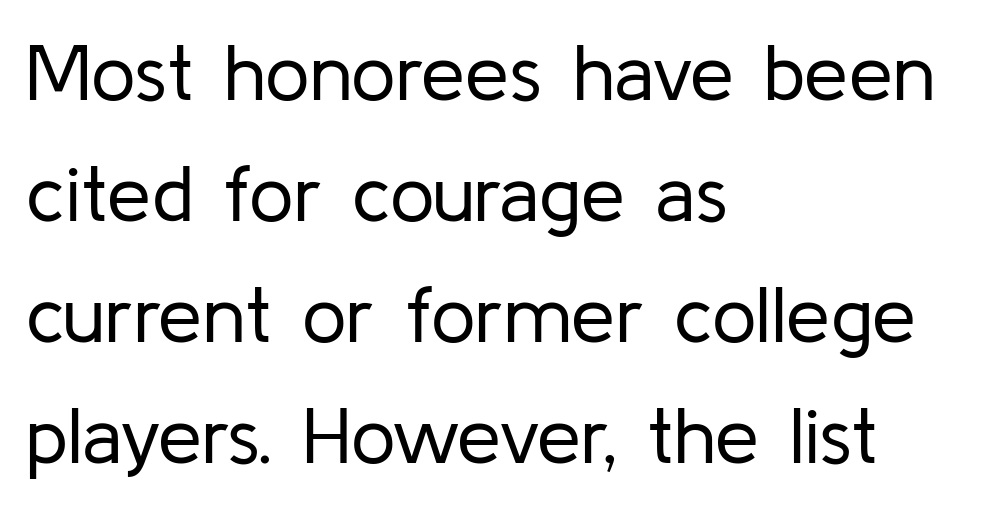
{"serif": "no", "italic": "no", "bold": "no", "weight": "regular", "width": "normal", "stroke_contrast": "low", "x_height": "medium", "monospaced": "no", "underline": "no", "align": "left", "line_spacing": "normal", "line_spacing_ratio": 1.53, "letter_spacing": "normal", "letter_spacing_em": 0.0, "glyph_px": 79}
